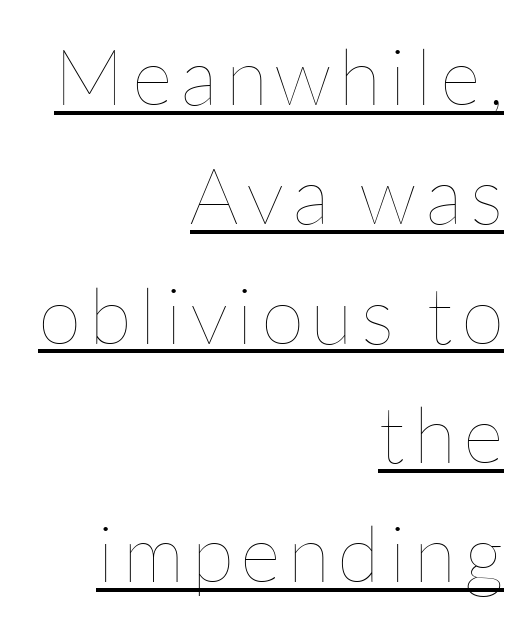
{"italic": "no", "bold": "no", "weight": "thin", "width": "normal", "stroke_contrast": "low", "x_height": "medium", "monospaced": "no", "underline": "yes", "align": "right", "line_spacing": "normal", "line_spacing_ratio": 1.53, "glyph_px": 78}
